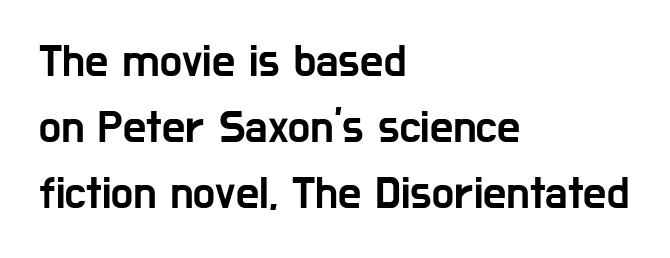
Q: Is the text italic (slanted)? A: No, it is upright.
Q: Is the typeface a serif or a sans-serif typeface? A: Sans-serif.
Q: Is the text underlined? A: No.
Q: How is the paragraph aligned? A: Left-aligned.
Q: Is the spacing between letters normal or unusually wide? A: Normal.
Q: Is the spacing between lines tight, normal or loose? A: Normal.
Q: Width (condensed, normal, or wide)? A: Condensed.
Q: Stroke contrast? A: Low.
Q: x-height? A: Medium.
Q: Monospaced? A: No.
